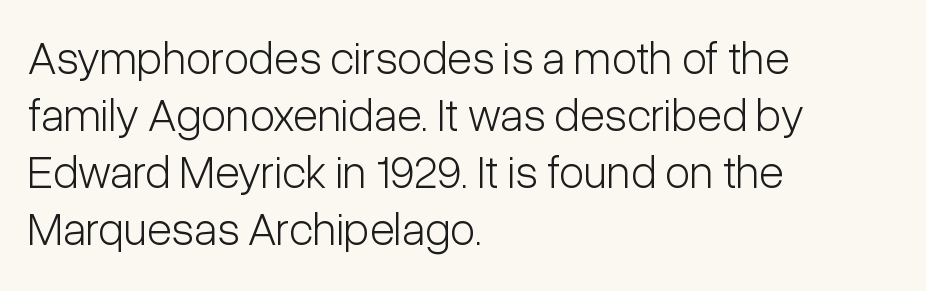
Q: Is the text bold? A: No.
Q: Is the text italic (slanted)? A: No, it is upright.
Q: Is the typeface a serif or a sans-serif typeface? A: Sans-serif.
Q: Is the text underlined? A: No.
Q: How is the paragraph aligned? A: Left-aligned.
Q: Is the spacing between letters normal or unusually wide? A: Normal.
Q: Width (condensed, normal, or wide)? A: Condensed.
Q: Stroke contrast? A: Low.
Q: x-height? A: Medium.
Q: Monospaced? A: No.
